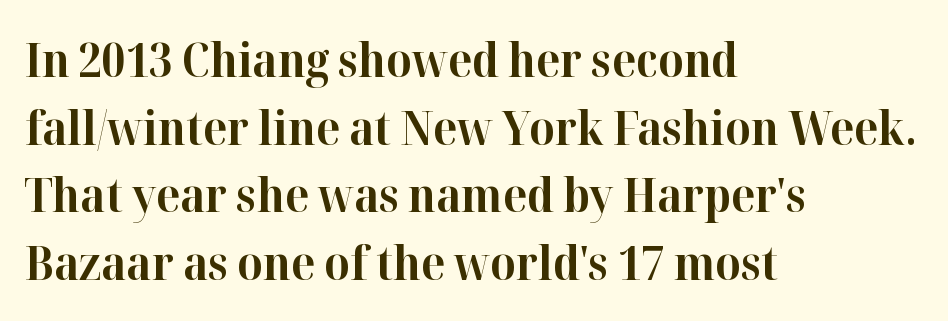
Character widths vary here, with narrow letters taking less room than wide ones. Where is the straight margin? On the left. Any mark beneath the type? The region is blank. Line spacing here is normal. Strong, thick strokes mark this as bold type.
